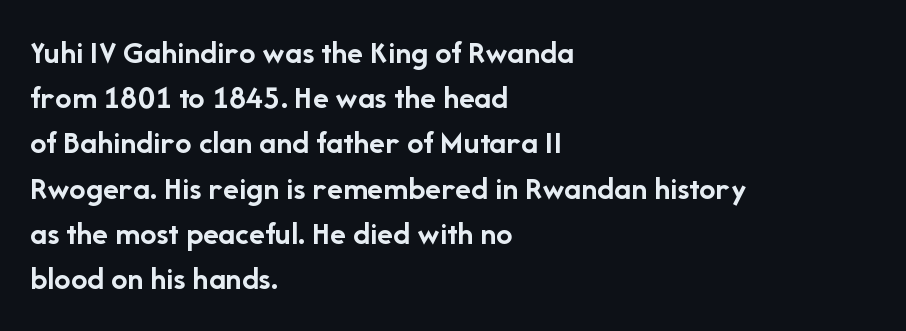
Q: Is the text bold? A: Yes.
Q: Is the text italic (slanted)? A: No, it is upright.
Q: Is the typeface a serif or a sans-serif typeface? A: Sans-serif.
Q: Is the text underlined? A: No.
Q: How is the paragraph aligned? A: Left-aligned.
Q: Is the spacing between letters normal or unusually wide? A: Normal.
Q: Is the spacing between lines tight, normal or loose? A: Normal.
Q: Width (condensed, normal, or wide)? A: Normal.
Q: Stroke contrast? A: Low.
Q: x-height? A: Medium.
Q: Monospaced? A: No.
